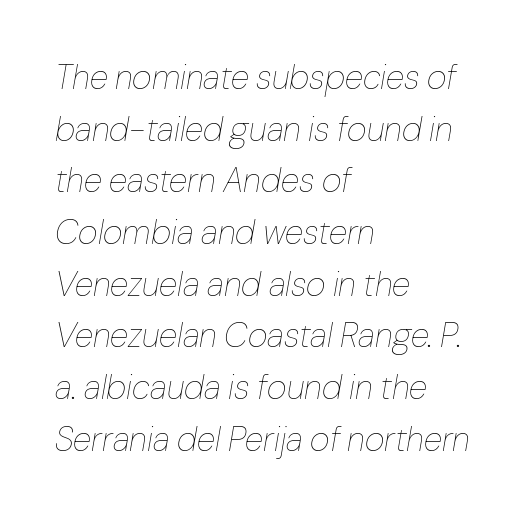
The image shows 34 px thin type, italic (leaning right); set left-aligned, normal line spacing (1.52x), normal letter spacing, not underlined; low stroke contrast and a medium x-height.
